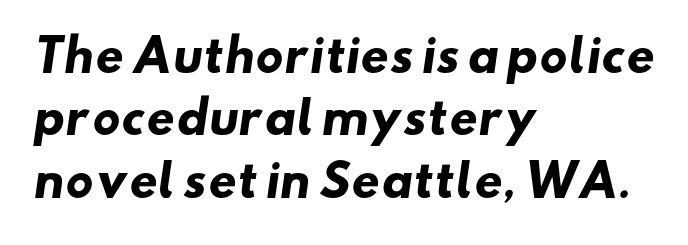
The image shows 44 px heavy, wide sans-serif type; set left-aligned, normal line spacing (1.42x), normal letter spacing, not underlined; low stroke contrast and a small x-height.
